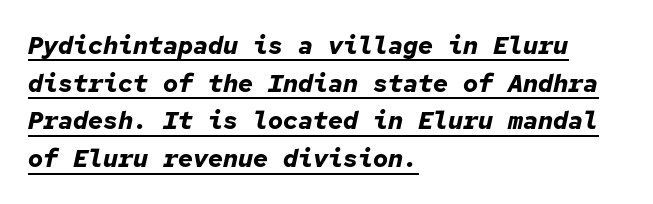
The image shows 25 px bold type, italic (leaning right); set left-aligned, normal line spacing (1.51x), normal letter spacing, underlined.
